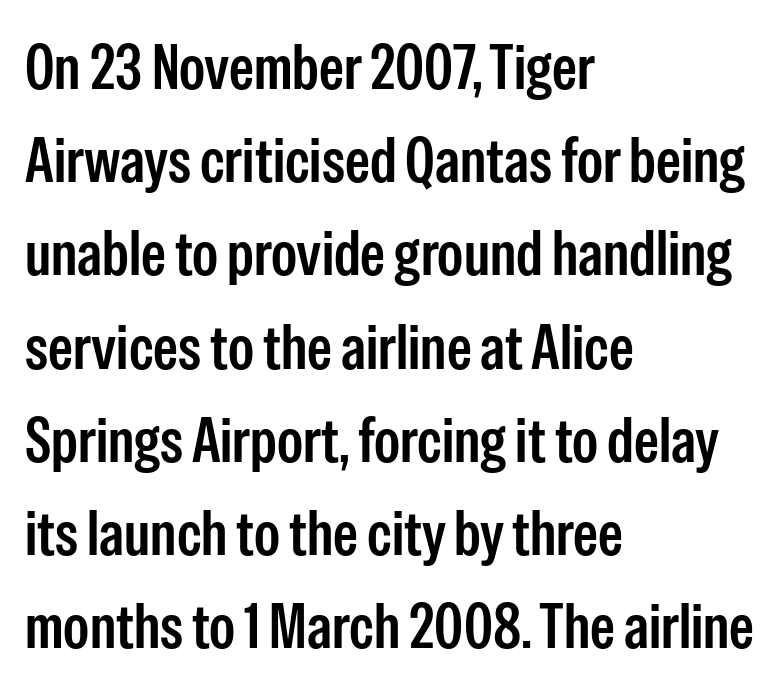
The image shows 63 px condensed sans-serif type, upright; set left-aligned, normal line spacing (1.48x), normal letter spacing, not underlined; low stroke contrast and a medium x-height.
